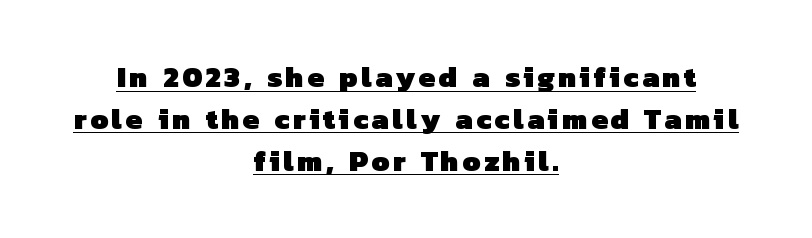
{"serif": "no", "bold": "yes", "weight": "heavy", "width": "normal", "stroke_contrast": "low", "x_height": "medium", "monospaced": "no", "underline": "yes", "align": "center", "line_spacing": "normal", "line_spacing_ratio": 1.44, "glyph_px": 29}
